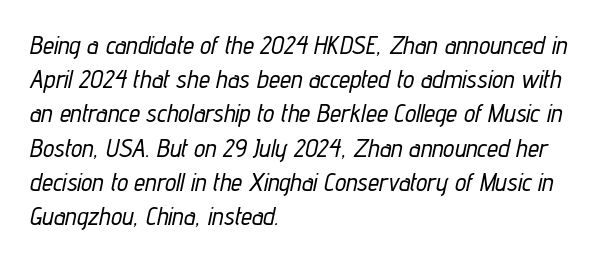
The image shows 25 px text type, italic (leaning right); set left-aligned, normal line spacing (1.37x), normal letter spacing, not underlined.
